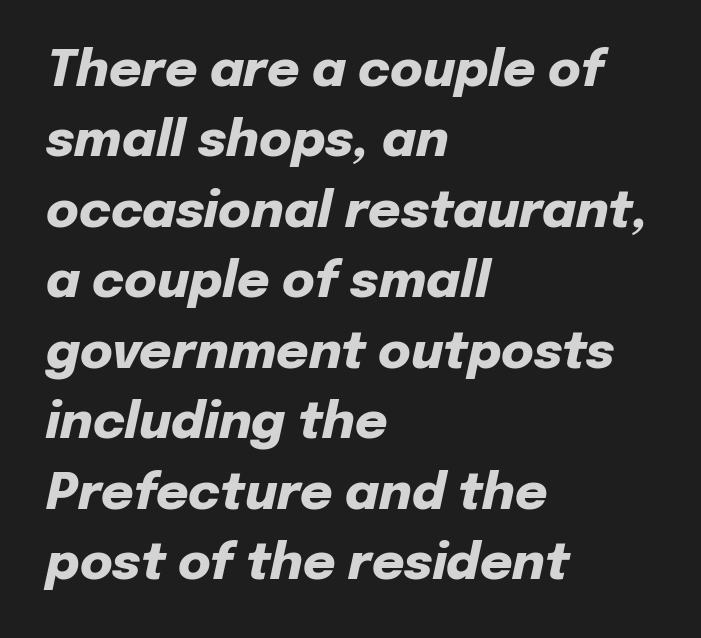
The image shows 50 px heavy type, italic (leaning right); set left-aligned, normal line spacing (1.41x), normal letter spacing, not underlined; low stroke contrast and a medium x-height.
